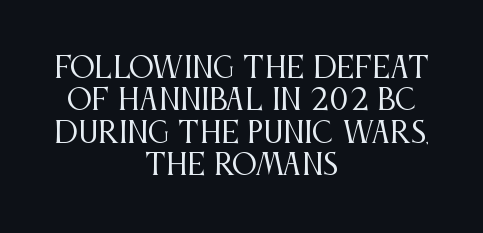
Q: Is the text bold? A: No.
Q: Is the text italic (slanted)? A: No, it is upright.
Q: Is the typeface a serif or a sans-serif typeface? A: Serif.
Q: Is the text underlined? A: No.
Q: How is the paragraph aligned? A: Centered.
Q: Is the spacing between letters normal or unusually wide? A: Normal.
Q: Width (condensed, normal, or wide)? A: Condensed.
Q: Stroke contrast? A: Medium.
Q: x-height? A: Large.
Q: Monospaced? A: No.
